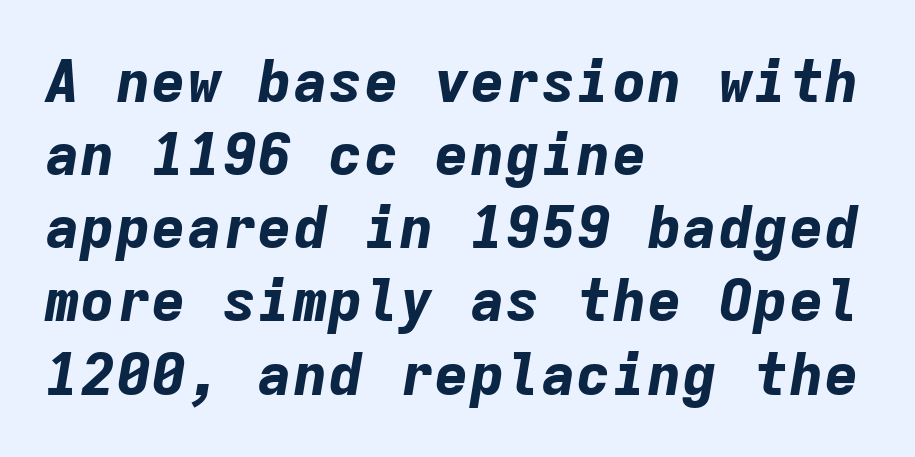
The image shows 59 px bold type, italic (leaning right), monospaced; set left-aligned, line spacing 1.24x, normal letter spacing, not underlined; low stroke contrast and a medium x-height.
